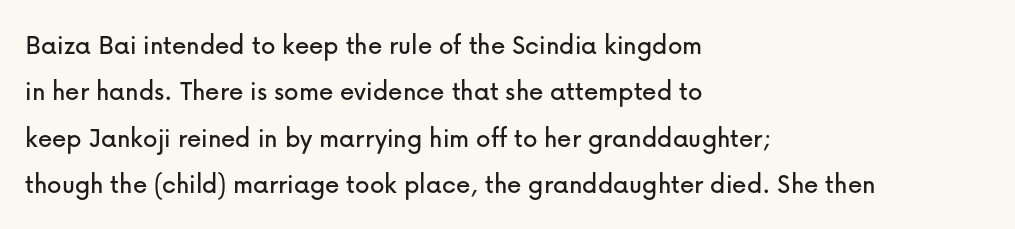
The image shows 29 px sans-serif type, upright; set left-aligned, normal line spacing (1.6x), normal letter spacing, not underlined; low stroke contrast and a medium x-height.
